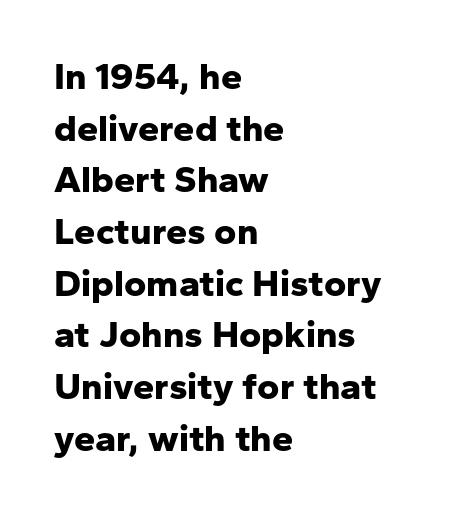
{"serif": "no", "italic": "no", "bold": "yes", "weight": "bold", "width": "normal", "stroke_contrast": "low", "x_height": "medium", "monospaced": "no", "underline": "no", "align": "left", "line_spacing": "normal", "line_spacing_ratio": 1.36, "letter_spacing": "normal", "letter_spacing_em": 0.0, "glyph_px": 38}
